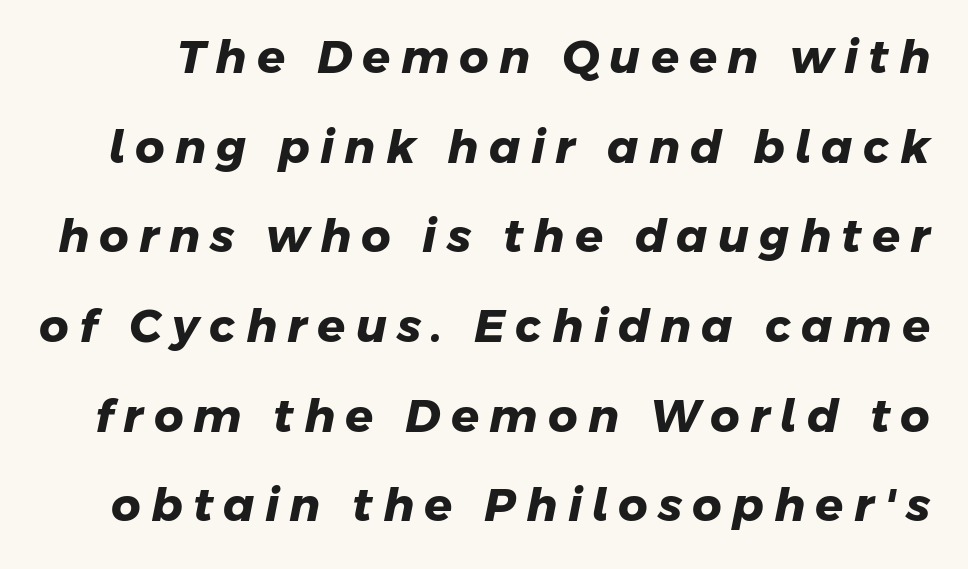
The image shows 46 px heavy sans-serif type; set loose line spacing (1.95x), unusually wide letter spacing (+0.22 em), not underlined; low stroke contrast and a medium x-height.
